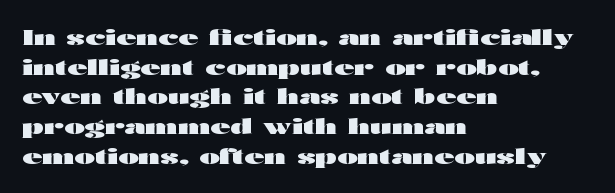
Q: Is the text bold? A: Yes.
Q: Is the text italic (slanted)? A: No, it is upright.
Q: Is the text underlined? A: No.
Q: How is the paragraph aligned? A: Left-aligned.
Q: Is the spacing between letters normal or unusually wide? A: Normal.
Q: Is the spacing between lines tight, normal or loose? A: Normal.
